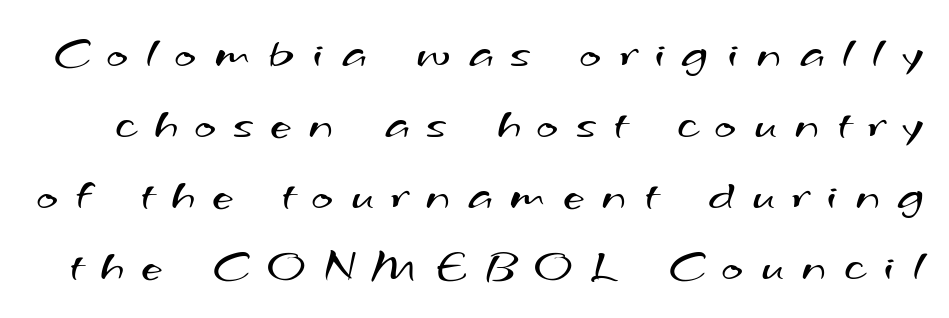
Q: Is the text bold? A: No.
Q: Is the typeface a serif or a sans-serif typeface? A: Sans-serif.
Q: Is the text underlined? A: No.
Q: Is the spacing between letters normal or unusually wide? A: Unusually wide.
Q: Is the spacing between lines tight, normal or loose? A: Normal.
Q: Width (condensed, normal, or wide)? A: Wide.
Q: Stroke contrast? A: Medium.
Q: x-height? A: Small.
Q: Monospaced? A: No.
